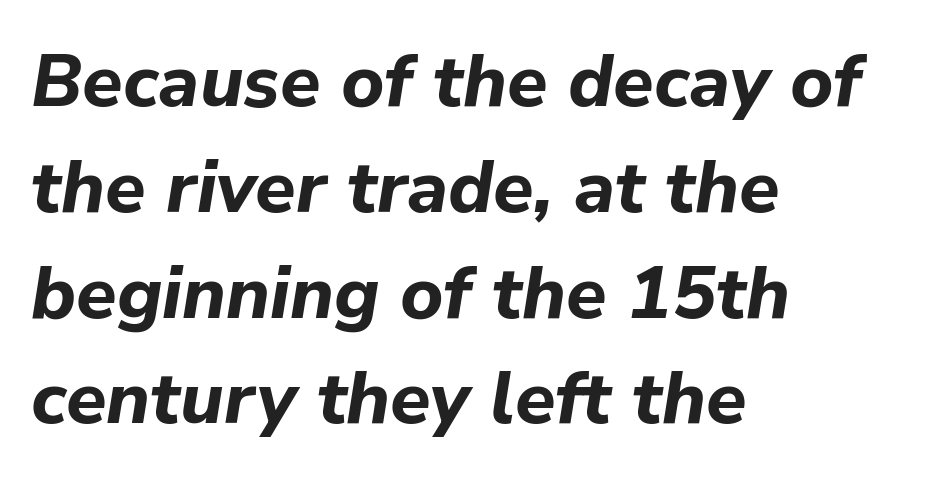
Honestly, there is no underline to notice here at all. In CSS terms this would be text-align: left. These lines are rendered in a variable-pitch font. How heavy is the stroke? Heavy — this is a bold. Each word holds together tightly as a unit, with standard inter-letter gaps.
